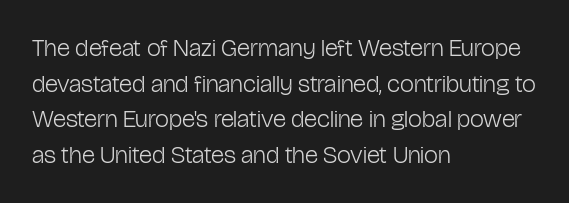
Q: Is the text bold? A: No.
Q: Is the text italic (slanted)? A: No, it is upright.
Q: Is the text underlined? A: No.
Q: How is the paragraph aligned? A: Left-aligned.
Q: Is the spacing between letters normal or unusually wide? A: Normal.
Q: Is the spacing between lines tight, normal or loose? A: Normal.
